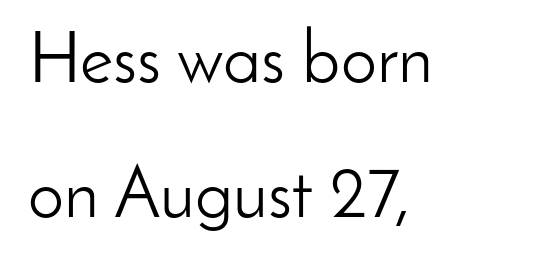
{"serif": "no", "italic": "no", "bold": "no", "weight": "light", "width": "normal", "stroke_contrast": "low", "x_height": "small", "monospaced": "no", "underline": "no", "align": "left", "line_spacing_ratio": 1.87, "letter_spacing": "normal", "letter_spacing_em": 0.0, "glyph_px": 72}
